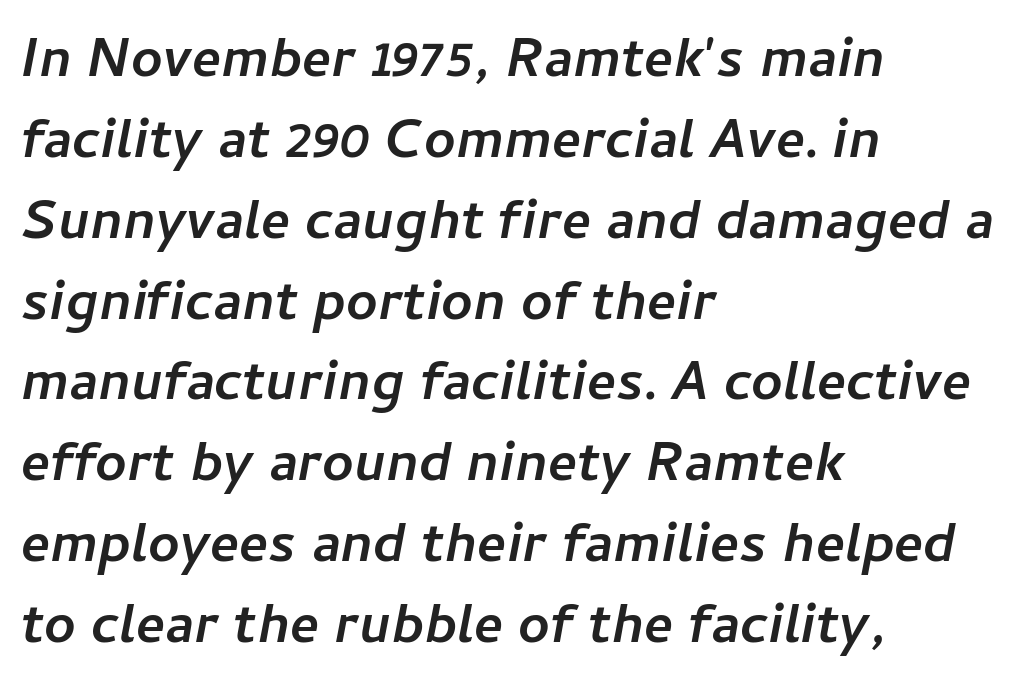
The image shows 55 px semibold type, italic (leaning right); set left-aligned, normal line spacing (1.47x), normal letter spacing, not underlined; low stroke contrast and a medium x-height.
